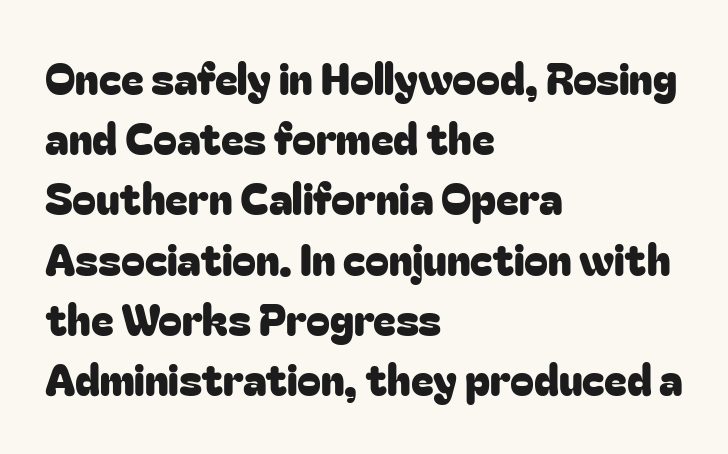
{"serif": "no", "italic": "no", "width": "normal", "stroke_contrast": "low", "x_height": "medium", "monospaced": "no", "underline": "no", "align": "left", "line_spacing": "normal", "line_spacing_ratio": 1.4, "letter_spacing": "normal", "letter_spacing_em": 0.0, "glyph_px": 43}
